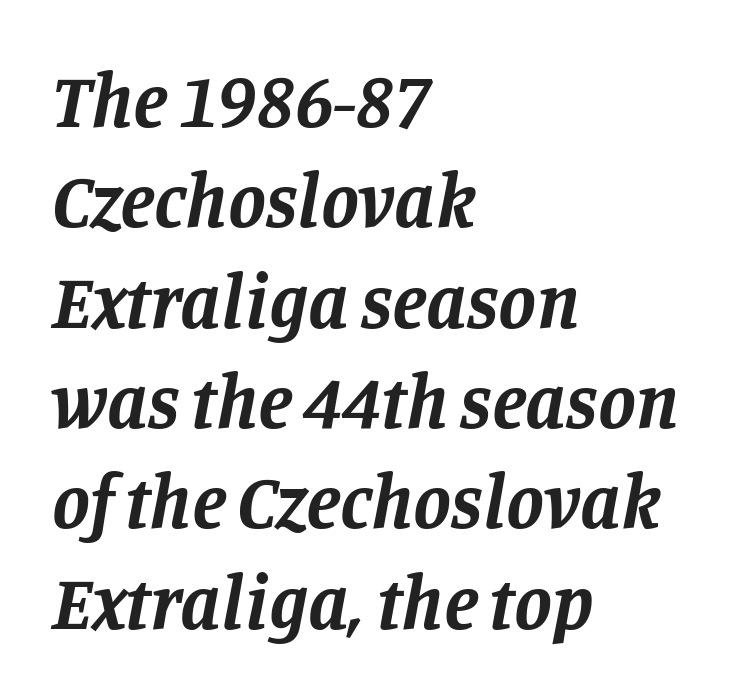
Q: Is the text bold? A: Yes.
Q: Is the text italic (slanted)? A: Yes, it leans right by about 11 degrees.
Q: Is the typeface a serif or a sans-serif typeface? A: Serif.
Q: Is the text underlined? A: No.
Q: How is the paragraph aligned? A: Left-aligned.
Q: Is the spacing between letters normal or unusually wide? A: Normal.
Q: Is the spacing between lines tight, normal or loose? A: Normal.
Q: Width (condensed, normal, or wide)? A: Normal.
Q: Stroke contrast? A: Low.
Q: x-height? A: Large.
Q: Monospaced? A: No.
